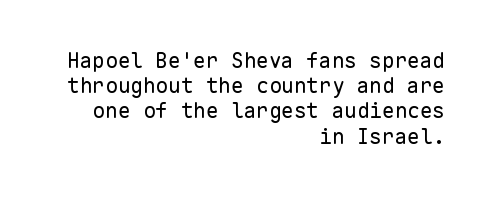
The image shows 21 px text type, upright; set right-aligned, line spacing 1.2x, normal letter spacing, not underlined.
